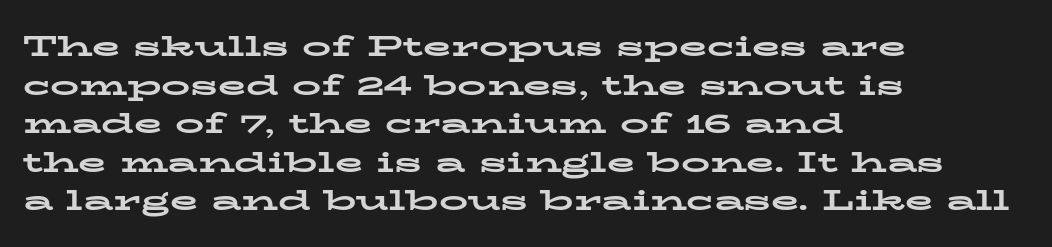
The image shows 29 px bold, wide serif type, upright; set left-aligned, normal line spacing (1.33x), normal letter spacing, not underlined; low stroke contrast and a medium x-height.
